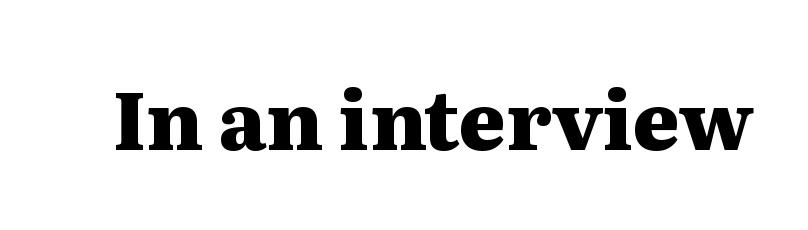
The image shows 80 px heavy, wide serif type, upright; set normal letter spacing, not underlined; medium stroke contrast and a medium x-height.
